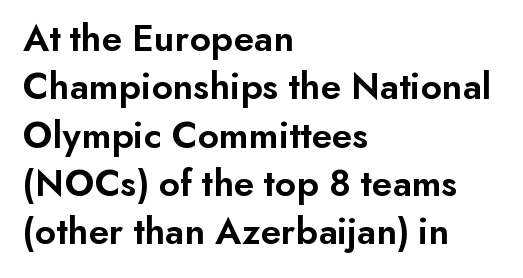
What kind of face is this? One without serifs — a sans. Any mark beneath the type? The region is blank. The lettering stays uniformly vertical, giving the passage a roman look. The face used here is proportionally spaced, like ordinary book or web type. Visually the block forms a straight wall on the left and a jagged coastline on the right. The passage shown has conventional tracking throughout.
